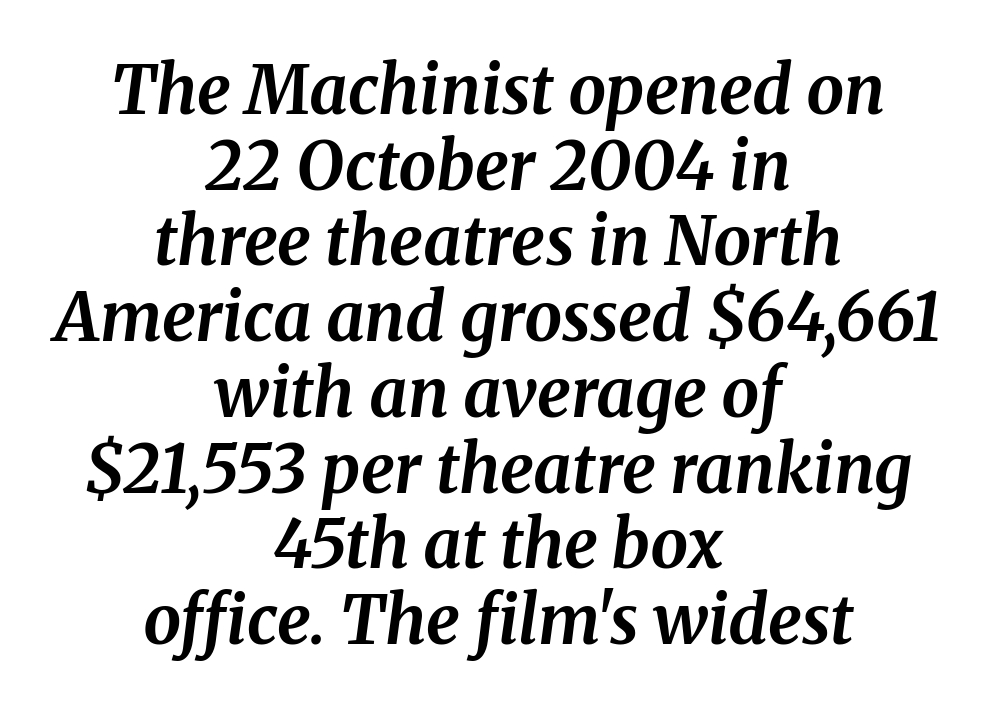
{"serif": "yes", "italic": "yes", "lean": "right", "slant_degrees": 8, "bold": "yes", "weight": "bold", "width": "normal", "stroke_contrast": "medium", "x_height": "medium", "monospaced": "no", "underline": "no", "align": "center", "line_spacing": "tight", "line_spacing_ratio": 1.13, "letter_spacing": "normal", "letter_spacing_em": 0.0, "glyph_px": 67}
